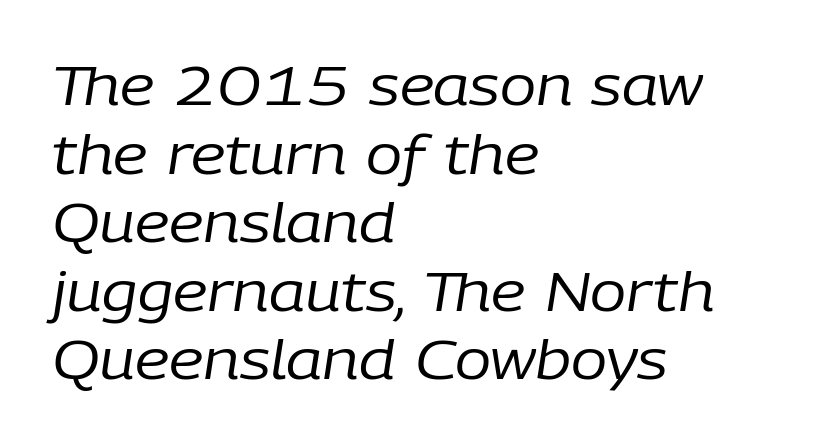
The image shows 54 px regular-weight type, italic (leaning right); set left-aligned, normal line spacing (1.27x), normal letter spacing, not underlined; low stroke contrast and a medium x-height.
